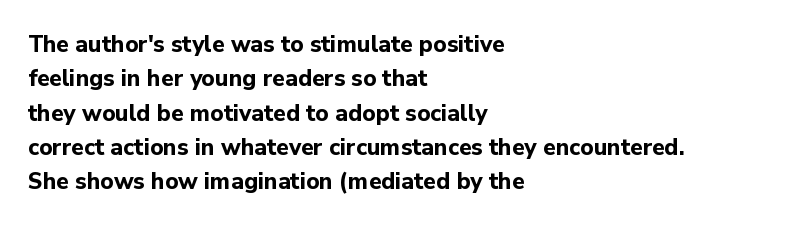
The image shows 23 px bold type, upright; set left-aligned, normal line spacing (1.49x), normal letter spacing, not underlined.
